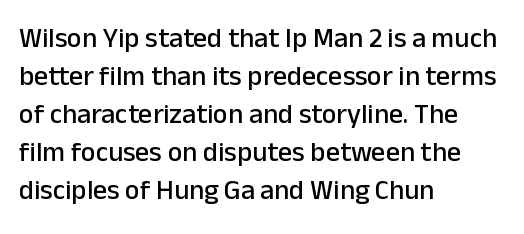
Q: Is the text italic (slanted)? A: No, it is upright.
Q: Is the typeface a serif or a sans-serif typeface? A: Sans-serif.
Q: Is the text underlined? A: No.
Q: How is the paragraph aligned? A: Left-aligned.
Q: Is the spacing between letters normal or unusually wide? A: Normal.
Q: Is the spacing between lines tight, normal or loose? A: Normal.
Q: Width (condensed, normal, or wide)? A: Normal.
Q: Stroke contrast? A: Low.
Q: x-height? A: Medium.
Q: Monospaced? A: No.
